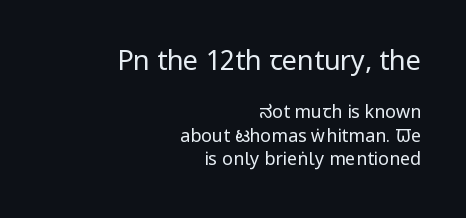
Q: Is the text bold? A: No.
Q: Is the text italic (slanted)? A: No, it is upright.
Q: Is the text underlined? A: No.
Q: How is the paragraph aligned? A: Right-aligned.
Q: Is the spacing between letters normal or unusually wide? A: Normal.
Q: Is the spacing between lines tight, normal or loose? A: Normal.
Q: Which block of text is set in a larger size, the first (top) or the second (bottom)? A: The first (top) one.
